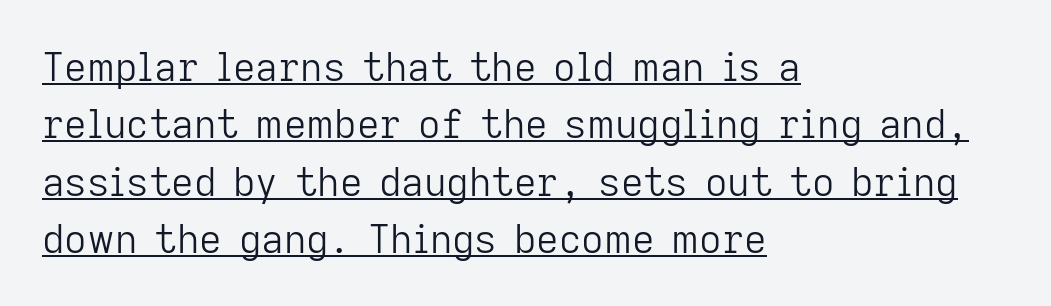
The image shows 39 px light sans-serif type, upright; set left-aligned, normal line spacing (1.47x), normal letter spacing, underlined; low stroke contrast and a medium x-height.
